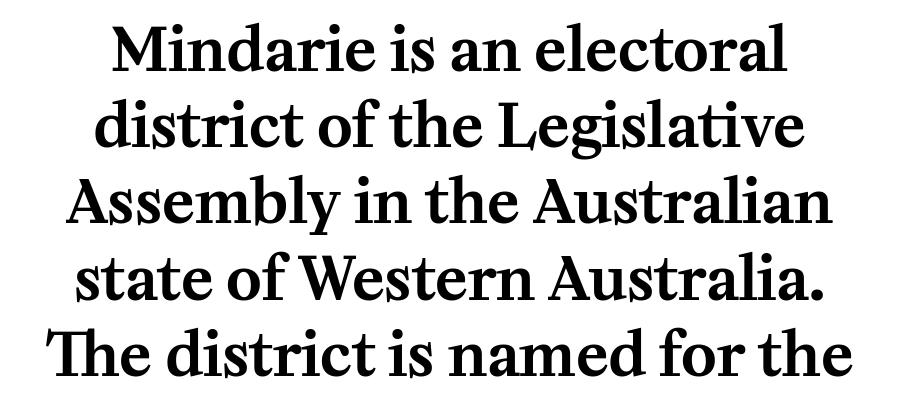
Q: Is the text italic (slanted)? A: No, it is upright.
Q: Is the typeface a serif or a sans-serif typeface? A: Serif.
Q: Is the text underlined? A: No.
Q: How is the paragraph aligned? A: Centered.
Q: Is the spacing between letters normal or unusually wide? A: Normal.
Q: Is the spacing between lines tight, normal or loose? A: Normal.
Q: Width (condensed, normal, or wide)? A: Normal.
Q: Stroke contrast? A: Medium.
Q: x-height? A: Medium.
Q: Monospaced? A: No.
